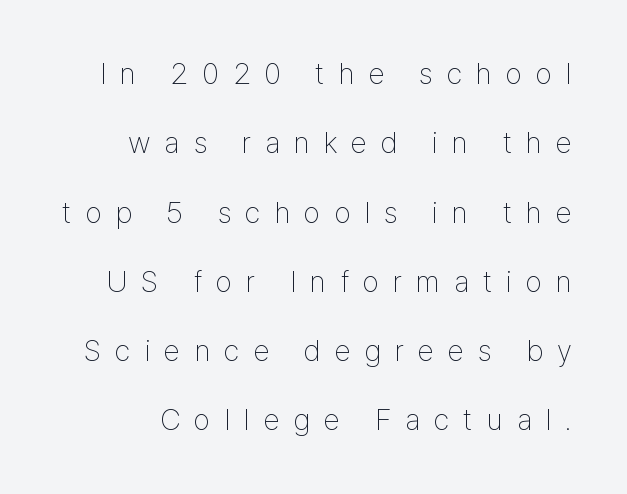
Q: Is the text bold? A: No.
Q: Is the text italic (slanted)? A: No, it is upright.
Q: Is the typeface a serif or a sans-serif typeface? A: Sans-serif.
Q: Is the text underlined? A: No.
Q: Is the spacing between letters normal or unusually wide? A: Unusually wide.
Q: Is the spacing between lines tight, normal or loose? A: Loose.
Q: Width (condensed, normal, or wide)? A: Condensed.
Q: Stroke contrast? A: Low.
Q: x-height? A: Medium.
Q: Monospaced? A: No.
